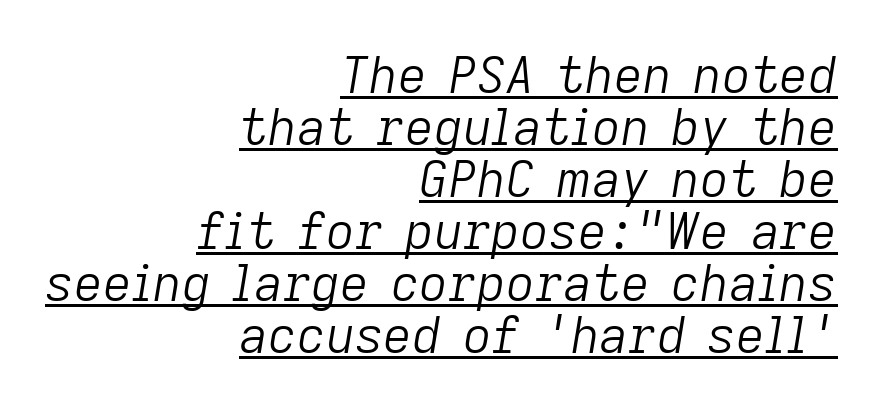
Q: Is the text bold? A: No.
Q: Is the text italic (slanted)? A: Yes, it leans right by about 9 degrees.
Q: Is the text underlined? A: Yes.
Q: How is the paragraph aligned? A: Right-aligned.
Q: Is the spacing between letters normal or unusually wide? A: Normal.
Q: Is the spacing between lines tight, normal or loose? A: Tight.
Q: Width (condensed, normal, or wide)? A: Normal.
Q: Stroke contrast? A: Low.
Q: x-height? A: Medium.
Q: Monospaced? A: No.
